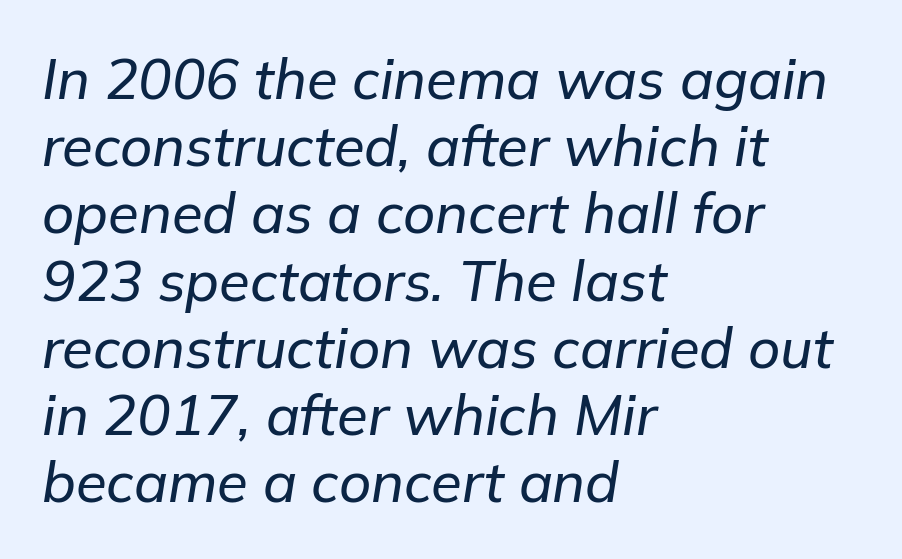
A classic flush-left, rag-right setting is used for this passage. A typesetter would call this zero additional tracking. Each letter keeps its own natural width here, so spacing adapts to shape. Does the lettering tilt? It does — this is italic. Lines of text with bare space underneath.
